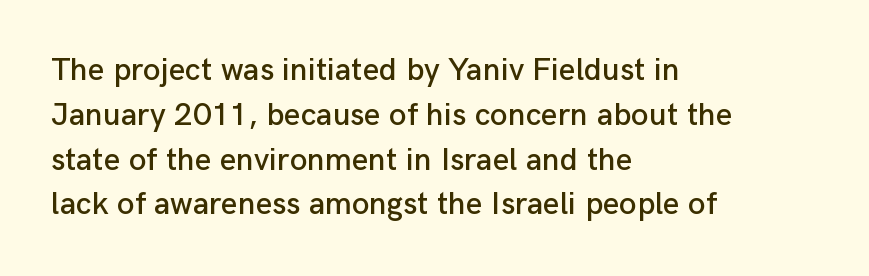
Proportional: the letters do not fall into vertical columns. Compared with typical paragraphs, the rows here are spaced about the same. The letters stand upright; this is a roman face. Notice how the passage keeps a crisp vertical edge on the left only. Inter-character spacing is left at the font's built-in metrics. The rendering shows plain stroke endings on the letterforms — a sans-serif design.
